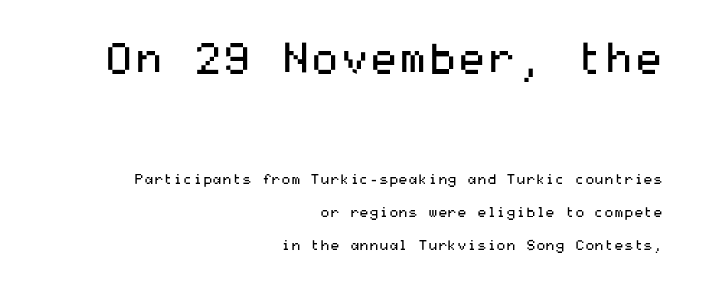
The text was rendered using a sans face with plain stroke endings. Does the copy run flush right? Yes — the right margin is perfectly even. Words appear dense and cohesive because spacing is normal. This block would shrink considerably if given ordinary leading; it's expanded now. Stems here are at most as thick as an everyday book face.
